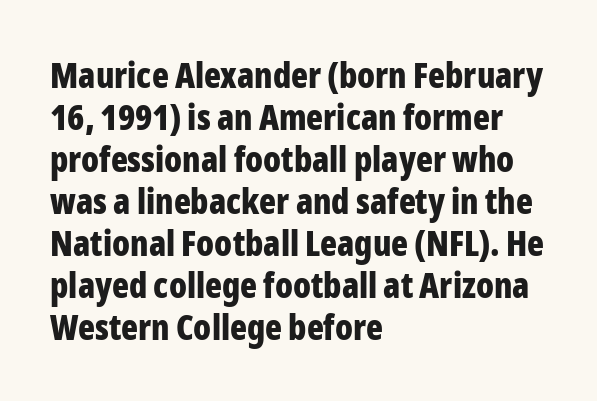
The image shows 35 px bold, condensed sans-serif type, upright; set left-aligned, line spacing 1.2x, normal letter spacing, not underlined; low stroke contrast and a medium x-height.
